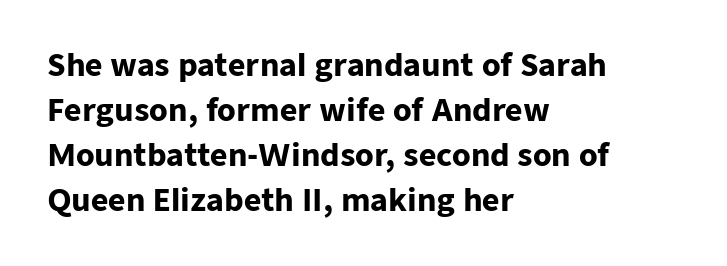
{"serif": "no", "italic": "no", "bold": "yes", "weight": "heavy", "width": "normal", "stroke_contrast": "low", "x_height": "medium", "monospaced": "no", "underline": "no", "align": "left", "line_spacing": "normal", "line_spacing_ratio": 1.5, "letter_spacing": "normal", "letter_spacing_em": 0.0, "glyph_px": 30}
